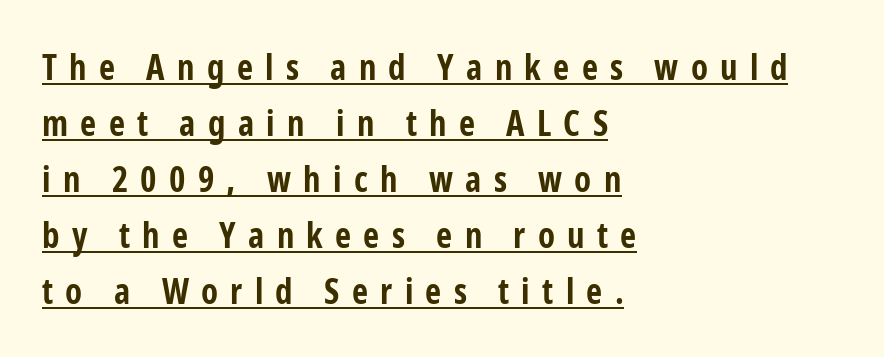
Horizontal alignment here is leftward, the default for most running prose. Italic? Not at all — the glyphs are vertical. A full-strength bold gives these letters their thick strokes. Regular leading.
